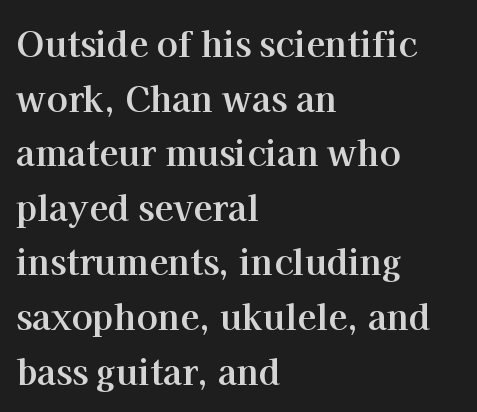
Regarding serifs, this sample has them. The face used here has the dense, thick strokes of a bold. The baseline area is clear. The setting favours the left margin, as ordinary paragraphs usually do.
